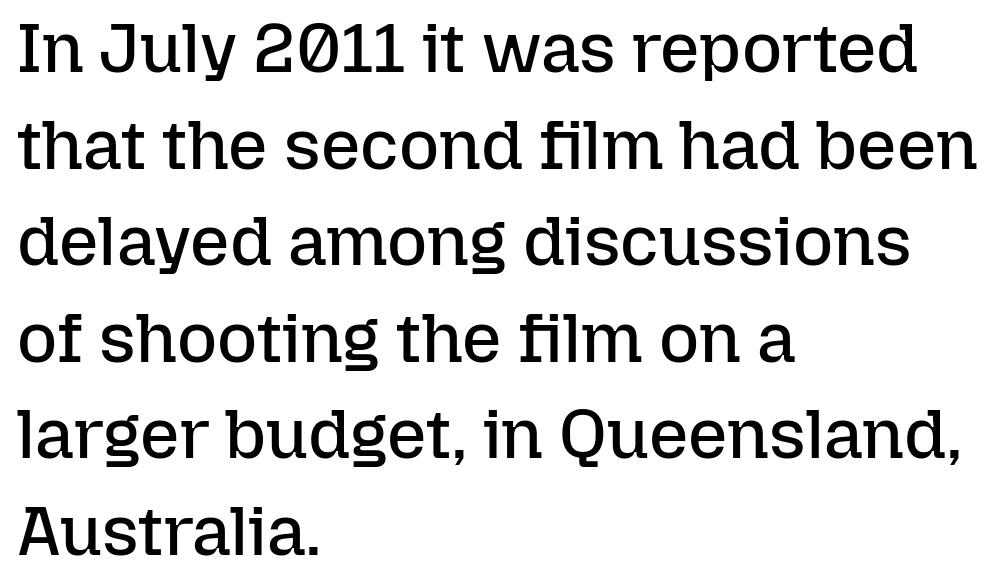
The image shows 69 px regular-weight type, upright; set left-aligned, normal line spacing (1.4x), normal letter spacing, not underlined; low stroke contrast and a medium x-height.
